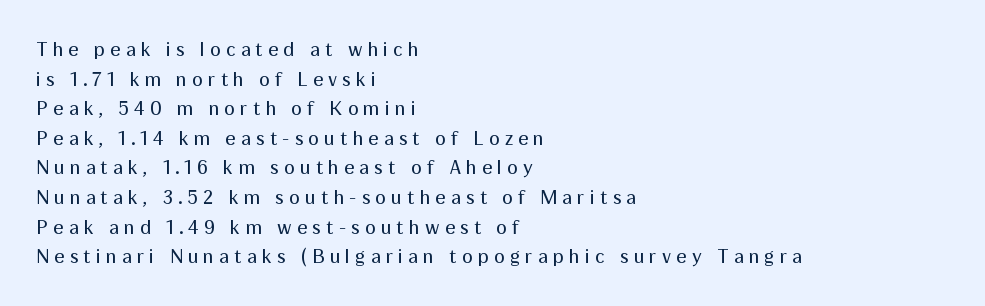
Q: Is the text bold? A: No.
Q: Is the text italic (slanted)? A: No, it is upright.
Q: Is the text underlined? A: No.
Q: How is the paragraph aligned? A: Left-aligned.
Q: Is the spacing between letters normal or unusually wide? A: Unusually wide.
Q: Is the spacing between lines tight, normal or loose? A: Normal.
